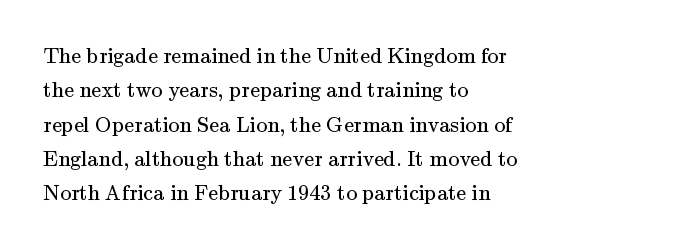
{"italic": "no", "bold": "no", "underline": "no", "align": "left", "line_spacing": "normal", "line_spacing_ratio": 1.56, "letter_spacing": "normal", "letter_spacing_em": 0.0, "glyph_px": 22}
